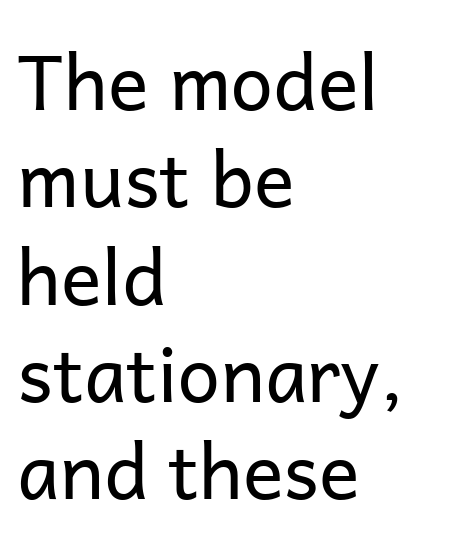
{"serif": "no", "italic": "no", "bold": "no", "weight": "regular", "width": "normal", "stroke_contrast": "low", "x_height": "medium", "monospaced": "no", "underline": "no", "align": "left", "line_spacing": "normal", "line_spacing_ratio": 1.28, "letter_spacing": "normal", "letter_spacing_em": 0.0, "glyph_px": 76}
